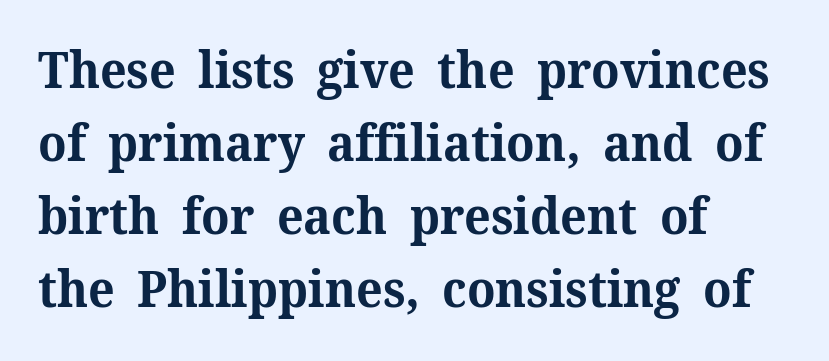
Q: Is the text bold? A: Yes.
Q: Is the text italic (slanted)? A: No, it is upright.
Q: Is the typeface a serif or a sans-serif typeface? A: Serif.
Q: Is the text underlined? A: No.
Q: How is the paragraph aligned? A: Left-aligned.
Q: Is the spacing between letters normal or unusually wide? A: Normal.
Q: Is the spacing between lines tight, normal or loose? A: Normal.
Q: Width (condensed, normal, or wide)? A: Normal.
Q: Stroke contrast? A: Medium.
Q: x-height? A: Medium.
Q: Monospaced? A: No.
